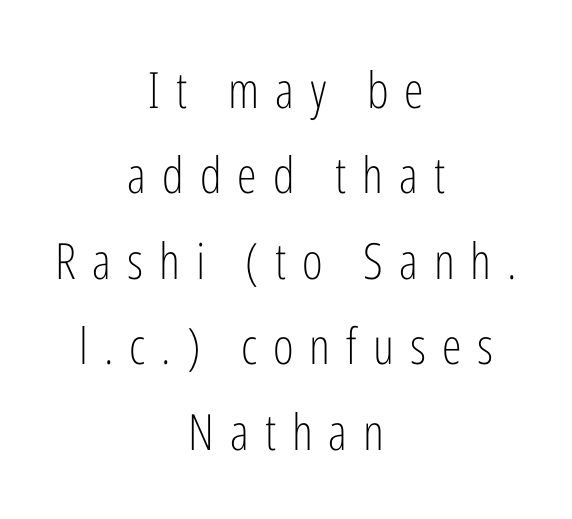
{"serif": "no", "italic": "no", "bold": "no", "weight": "light", "width": "condensed", "stroke_contrast": "low", "x_height": "medium", "monospaced": "no", "underline": "no", "align": "center", "line_spacing_ratio": 1.71, "letter_spacing": "wide", "letter_spacing_em": 0.32, "glyph_px": 50}
